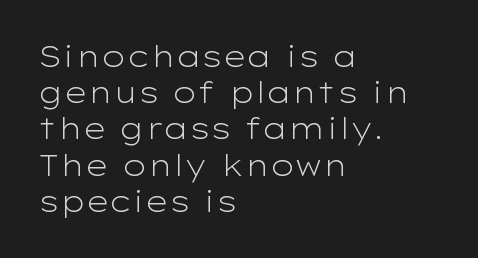
Q: Is the text bold? A: No.
Q: Is the text italic (slanted)? A: No, it is upright.
Q: Is the typeface a serif or a sans-serif typeface? A: Sans-serif.
Q: Is the text underlined? A: No.
Q: How is the paragraph aligned? A: Left-aligned.
Q: Is the spacing between letters normal or unusually wide? A: Normal.
Q: Is the spacing between lines tight, normal or loose? A: Normal.
Q: Width (condensed, normal, or wide)? A: Wide.
Q: Stroke contrast? A: Low.
Q: x-height? A: Medium.
Q: Monospaced? A: No.
